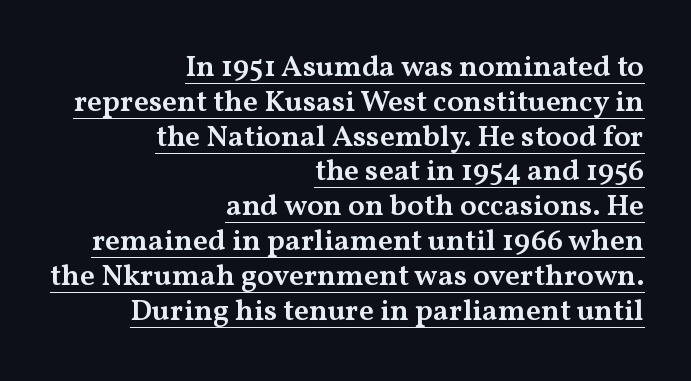
{"serif": "yes", "italic": "no", "bold": "semi", "weight": "semibold", "width": "wide", "stroke_contrast": "medium", "x_height": "medium", "monospaced": "no", "underline": "yes", "align": "right", "line_spacing_ratio": 1.16, "letter_spacing": "normal", "letter_spacing_em": 0.0, "glyph_px": 30}
